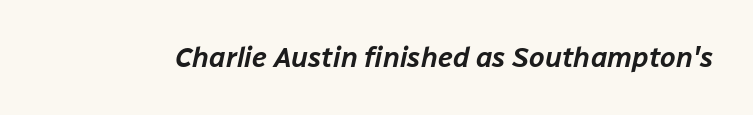
Q: Is the text italic (slanted)? A: Yes, it leans right by about 12 degrees.
Q: Is the text underlined? A: No.
Q: Is the spacing between letters normal or unusually wide? A: Normal.
Q: Width (condensed, normal, or wide)? A: Normal.
Q: Stroke contrast? A: Low.
Q: x-height? A: Medium.
Q: Monospaced? A: No.
